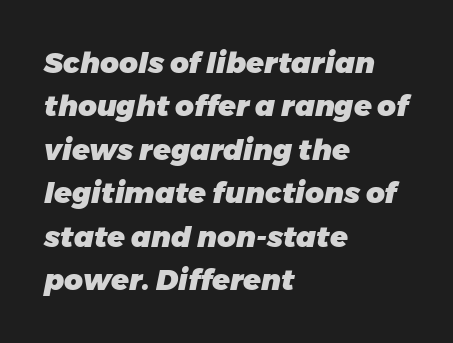
Q: Is the text bold? A: Yes.
Q: Is the text italic (slanted)? A: Yes, it leans right by about 11 degrees.
Q: Is the text underlined? A: No.
Q: How is the paragraph aligned? A: Left-aligned.
Q: Is the spacing between letters normal or unusually wide? A: Normal.
Q: Is the spacing between lines tight, normal or loose? A: Normal.
Q: Width (condensed, normal, or wide)? A: Normal.
Q: Stroke contrast? A: Low.
Q: x-height? A: Medium.
Q: Monospaced? A: No.
